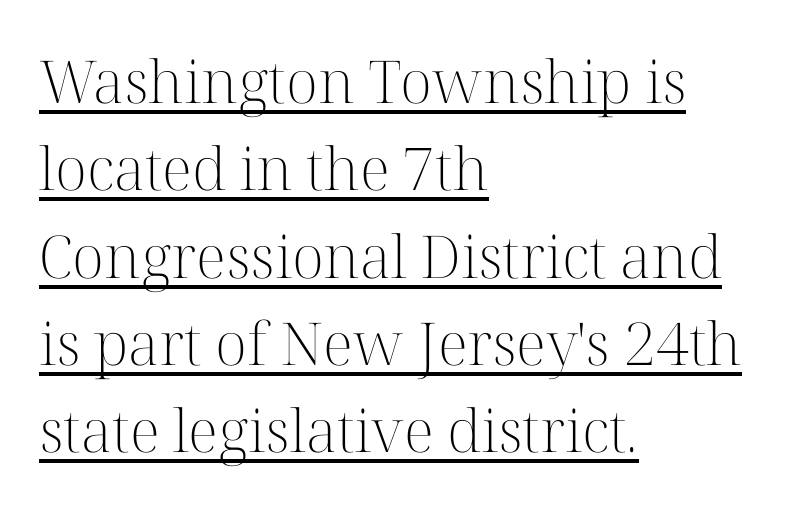
These lines stack with their left ends in a neat column. Compared with typical paragraphs, the rows here are spaced about the same. The font family rendered here belongs to the serif group. Looks like someone drew a line under every word here.
